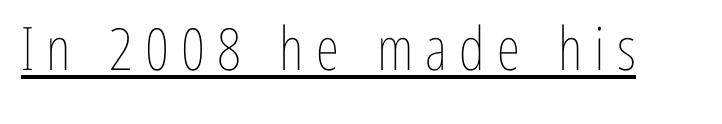
{"italic": "no", "bold": "no", "weight": "thin", "width": "condensed", "stroke_contrast": "low", "x_height": "medium", "monospaced": "no", "underline": "yes", "letter_spacing": "wide", "letter_spacing_em": 0.2, "glyph_px": 60}
